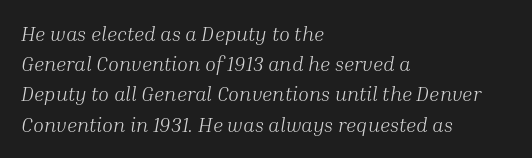
{"italic": "yes", "lean": "right", "slant_degrees": 10, "bold": "no", "underline": "no", "align": "left", "line_spacing": "normal", "line_spacing_ratio": 1.51, "letter_spacing": "normal", "letter_spacing_em": 0.0, "glyph_px": 20}
